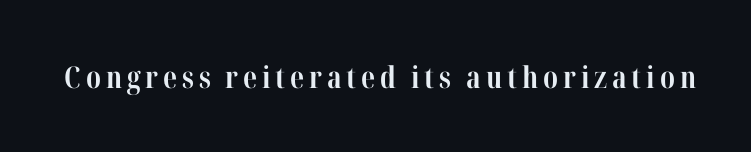
The image shows 30 px bold, condensed serif type, upright; set not underlined; high stroke contrast and a medium x-height.
